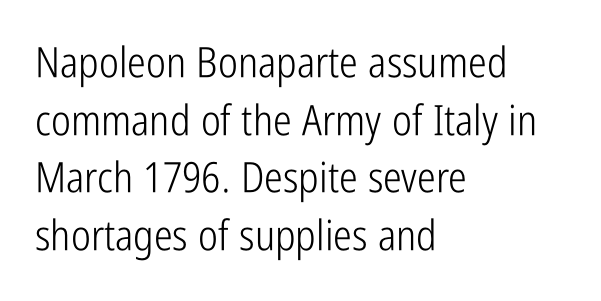
The baseline area is clear. The face used here is a sans, in the tradition of grotesques and geometrics. The rendering anchors every line to the left-hand side. Leading: standard.
